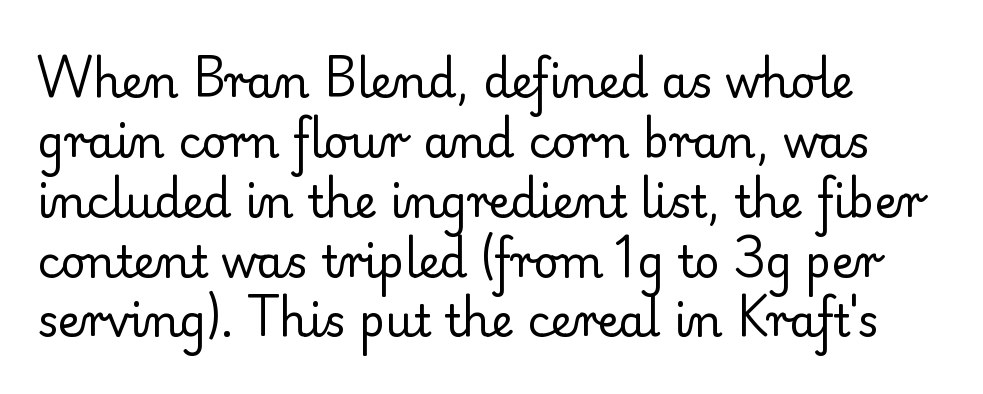
The image shows 44 px regular-weight serif type, upright; set left-aligned, normal line spacing (1.36x), normal letter spacing, not underlined; low stroke contrast and a small x-height.
